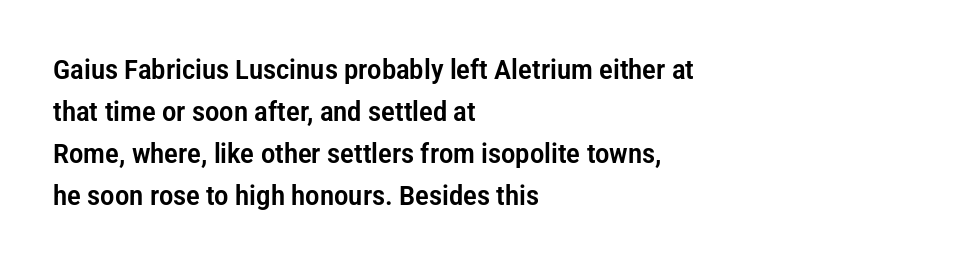
Q: Is the text italic (slanted)? A: No, it is upright.
Q: Is the text underlined? A: No.
Q: How is the paragraph aligned? A: Left-aligned.
Q: Is the spacing between letters normal or unusually wide? A: Normal.
Q: Is the spacing between lines tight, normal or loose? A: Normal.
